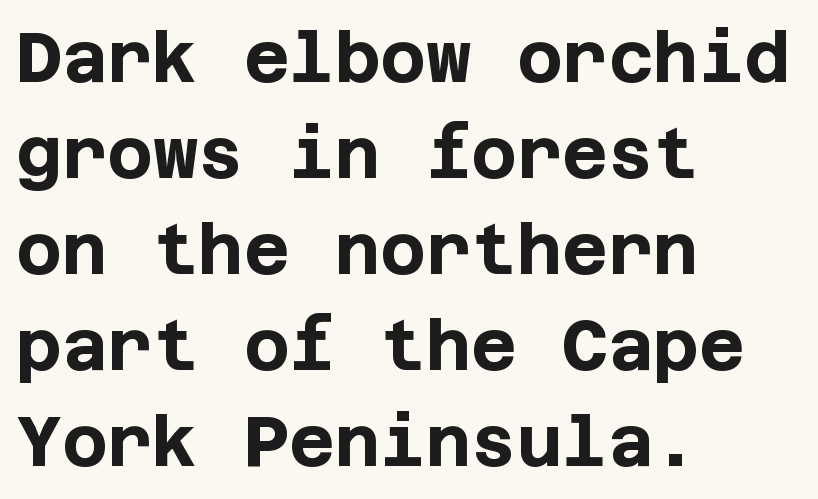
Q: Is the text bold? A: Yes.
Q: Is the text italic (slanted)? A: No, it is upright.
Q: Is the typeface a serif or a sans-serif typeface? A: Sans-serif.
Q: Is the text underlined? A: No.
Q: How is the paragraph aligned? A: Left-aligned.
Q: Is the spacing between letters normal or unusually wide? A: Normal.
Q: Is the spacing between lines tight, normal or loose? A: Normal.
Q: Width (condensed, normal, or wide)? A: Normal.
Q: Stroke contrast? A: Low.
Q: x-height? A: Large.
